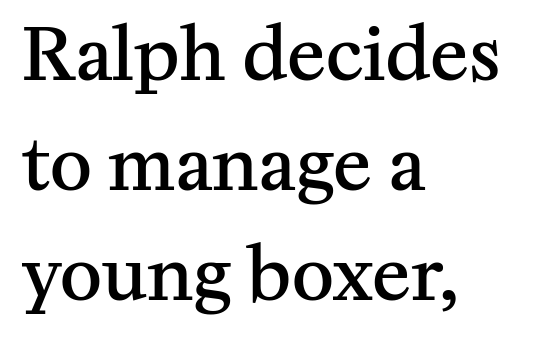
{"serif": "yes", "italic": "no", "bold": "semi", "weight": "semibold", "width": "normal", "stroke_contrast": "medium", "x_height": "medium", "monospaced": "no", "underline": "no", "align": "left", "line_spacing": "normal", "line_spacing_ratio": 1.53, "letter_spacing": "normal", "letter_spacing_em": 0.0, "glyph_px": 72}
